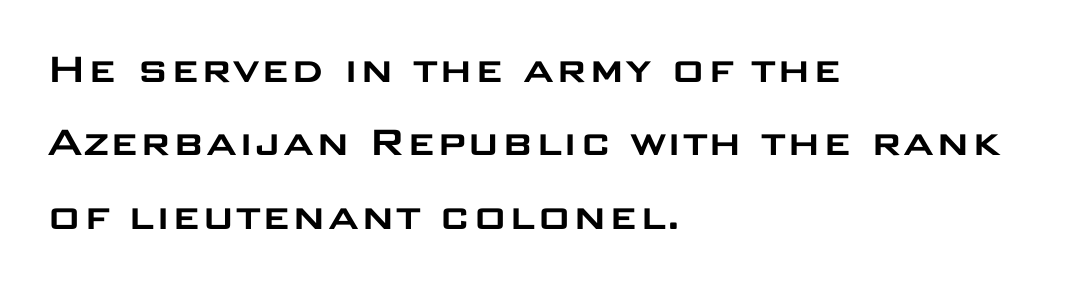
Q: Is the text italic (slanted)? A: No, it is upright.
Q: Is the typeface a serif or a sans-serif typeface? A: Sans-serif.
Q: Is the text underlined? A: No.
Q: How is the paragraph aligned? A: Left-aligned.
Q: Is the spacing between letters normal or unusually wide? A: Normal.
Q: Is the spacing between lines tight, normal or loose? A: Normal.
Q: Width (condensed, normal, or wide)? A: Wide.
Q: Stroke contrast? A: Low.
Q: x-height? A: Large.
Q: Monospaced? A: No.
